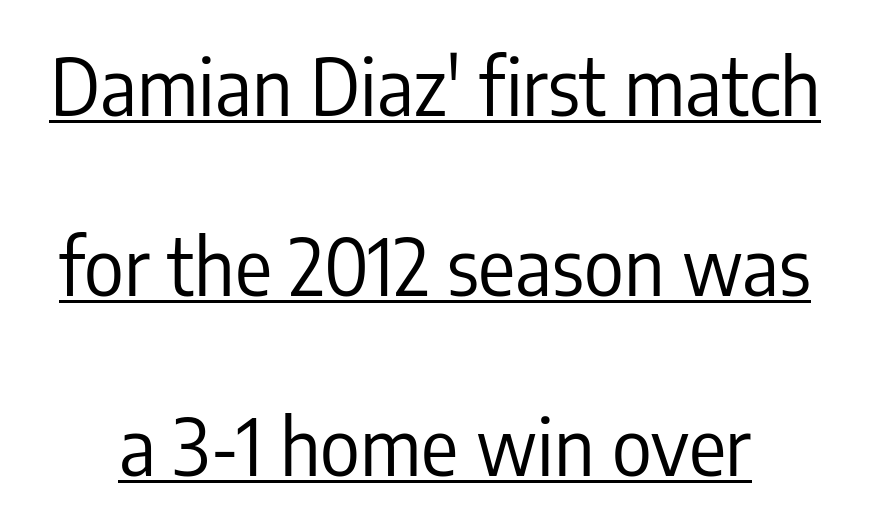
The image shows 77 px regular-weight, condensed sans-serif type, upright; set loose line spacing (2.34x), normal letter spacing, underlined; low stroke contrast and a medium x-height.
